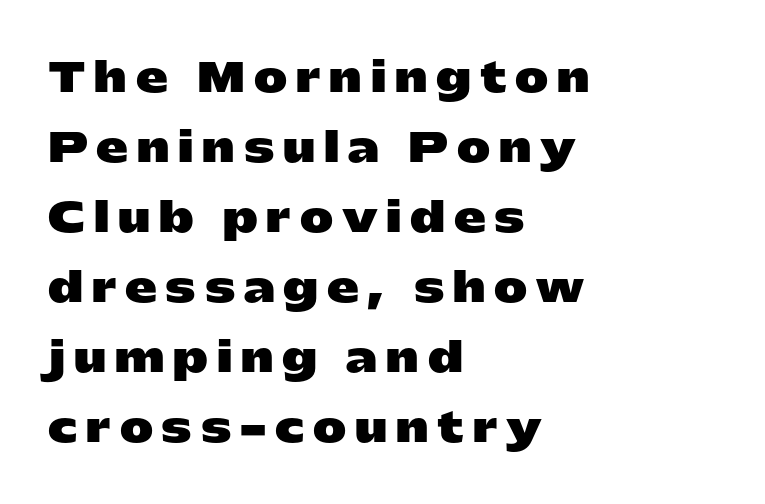
Note the varied advance widths — an 'i' is clearly narrower than an 'm'. Here the glyphs are tracked loosely, breaking word shapes into spaced letters. Only glyphs here, with clear space below each row. Line beginnings align vertically; line endings do not.
